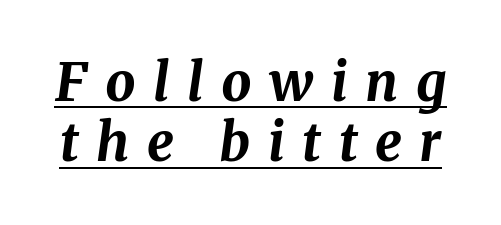
The image shows 53 px bold type, italic (leaning right); set tight line spacing (1.14x), unusually wide letter spacing (+0.33 em), underlined; medium stroke contrast and a medium x-height.
